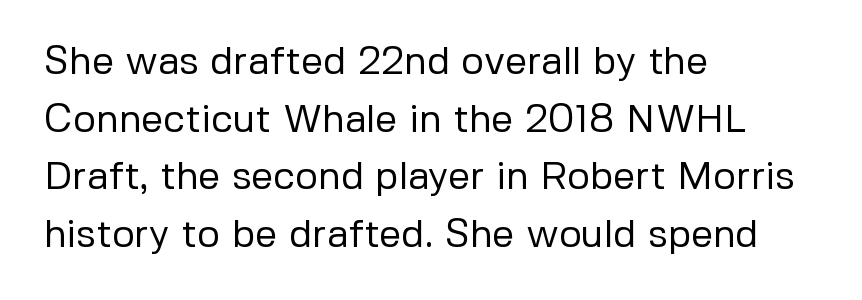
Q: Is the text bold? A: No.
Q: Is the text italic (slanted)? A: No, it is upright.
Q: Is the typeface a serif or a sans-serif typeface? A: Sans-serif.
Q: Is the text underlined? A: No.
Q: How is the paragraph aligned? A: Left-aligned.
Q: Is the spacing between letters normal or unusually wide? A: Normal.
Q: Is the spacing between lines tight, normal or loose? A: Normal.
Q: Width (condensed, normal, or wide)? A: Normal.
Q: Stroke contrast? A: Low.
Q: x-height? A: Medium.
Q: Monospaced? A: No.
